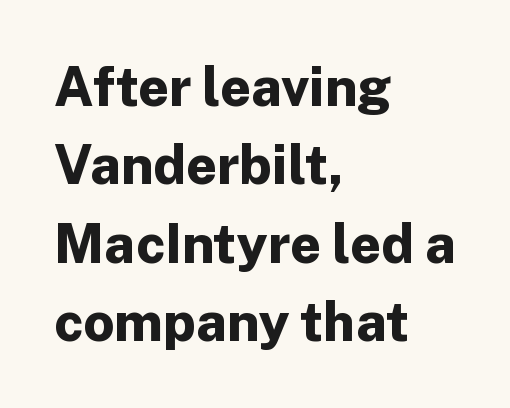
{"serif": "no", "italic": "no", "bold": "yes", "weight": "bold", "width": "normal", "stroke_contrast": "low", "x_height": "medium", "monospaced": "no", "underline": "no", "align": "left", "line_spacing": "normal", "line_spacing_ratio": 1.45, "letter_spacing": "normal", "letter_spacing_em": 0.0, "glyph_px": 54}
